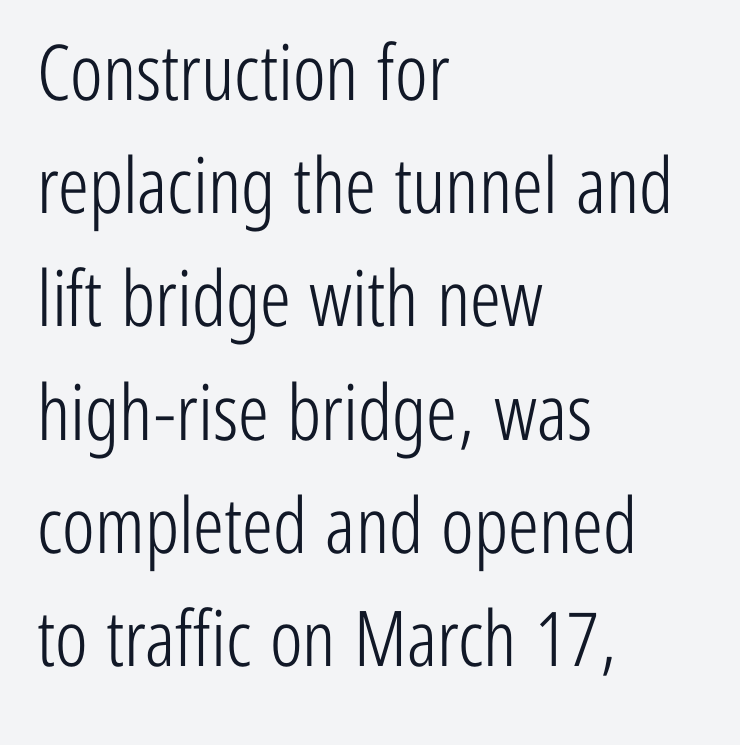
Q: Is the text bold? A: No.
Q: Is the text italic (slanted)? A: No, it is upright.
Q: Is the typeface a serif or a sans-serif typeface? A: Sans-serif.
Q: Is the text underlined? A: No.
Q: How is the paragraph aligned? A: Left-aligned.
Q: Is the spacing between letters normal or unusually wide? A: Normal.
Q: Is the spacing between lines tight, normal or loose? A: Normal.
Q: Width (condensed, normal, or wide)? A: Condensed.
Q: Stroke contrast? A: Low.
Q: x-height? A: Medium.
Q: Monospaced? A: No.
